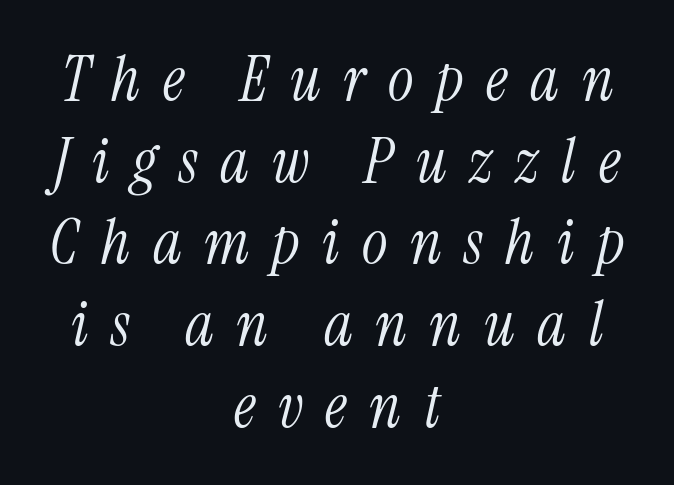
Q: Is the text bold? A: No.
Q: Is the text italic (slanted)? A: Yes, it leans right by about 13 degrees.
Q: Is the typeface a serif or a sans-serif typeface? A: Serif.
Q: Is the text underlined? A: No.
Q: How is the paragraph aligned? A: Centered.
Q: Is the spacing between letters normal or unusually wide? A: Unusually wide.
Q: Is the spacing between lines tight, normal or loose? A: Normal.
Q: Width (condensed, normal, or wide)? A: Condensed.
Q: Stroke contrast? A: Medium.
Q: x-height? A: Medium.
Q: Monospaced? A: No.
